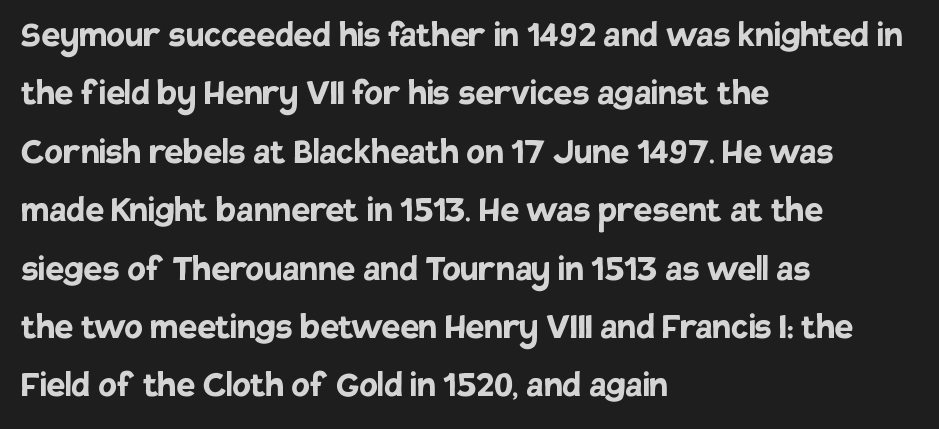
Q: Is the text bold? A: Yes.
Q: Is the text italic (slanted)? A: No, it is upright.
Q: Is the typeface a serif or a sans-serif typeface? A: Sans-serif.
Q: Is the text underlined? A: No.
Q: How is the paragraph aligned? A: Left-aligned.
Q: Is the spacing between letters normal or unusually wide? A: Normal.
Q: Is the spacing between lines tight, normal or loose? A: Normal.
Q: Width (condensed, normal, or wide)? A: Normal.
Q: Stroke contrast? A: Low.
Q: x-height? A: Large.
Q: Monospaced? A: No.
